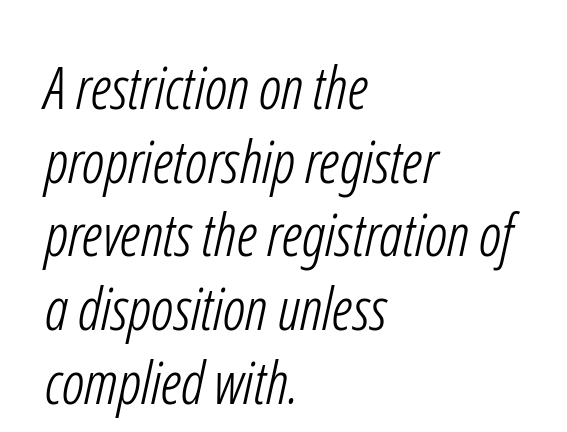
Q: Is the text bold? A: No.
Q: Is the typeface a serif or a sans-serif typeface? A: Sans-serif.
Q: Is the text underlined? A: No.
Q: How is the paragraph aligned? A: Left-aligned.
Q: Is the spacing between letters normal or unusually wide? A: Normal.
Q: Is the spacing between lines tight, normal or loose? A: Normal.
Q: Width (condensed, normal, or wide)? A: Condensed.
Q: Stroke contrast? A: Low.
Q: x-height? A: Medium.
Q: Monospaced? A: No.
